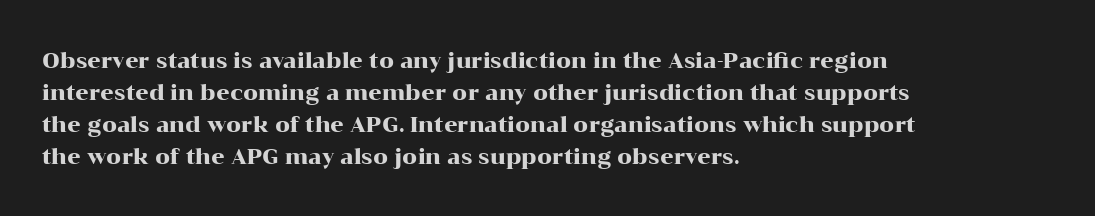
{"italic": "no", "underline": "no", "align": "left", "line_spacing": "normal", "line_spacing_ratio": 1.53, "letter_spacing": "normal", "letter_spacing_em": 0.0, "glyph_px": 21}
